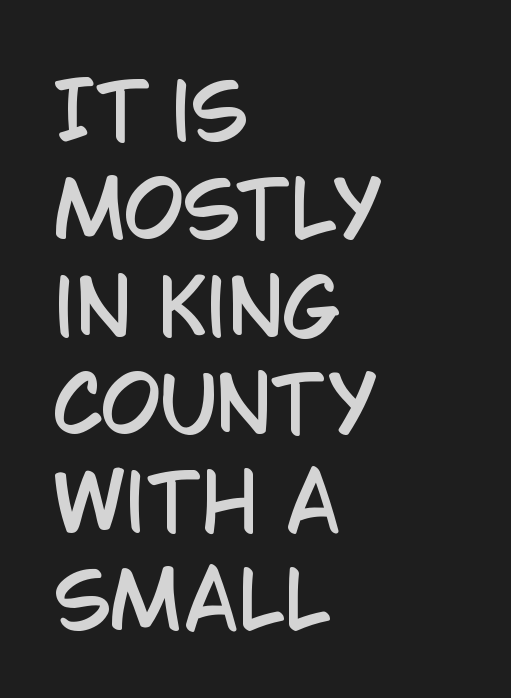
{"serif": "no", "italic": "no", "width": "condensed", "stroke_contrast": "low", "x_height": "large", "monospaced": "no", "underline": "no", "align": "left", "line_spacing": "normal", "line_spacing_ratio": 1.27, "letter_spacing": "normal", "letter_spacing_em": 0.0, "glyph_px": 77}
